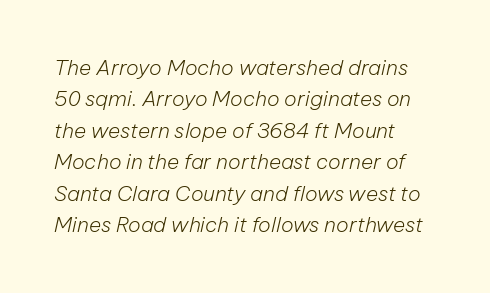
The image shows 21 px text type, italic (leaning right); set left-aligned, normal line spacing (1.5x), normal letter spacing, not underlined.
